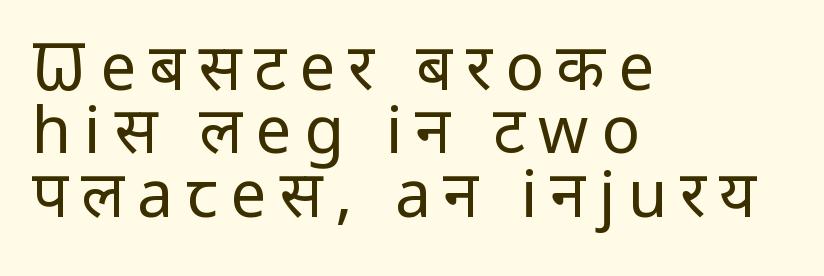
The image shows 64 px regular-weight sans-serif type, upright; set left-aligned, tight line spacing (0.99x), unusually wide letter spacing (+0.2 em), not underlined; low stroke contrast and a medium x-height.
